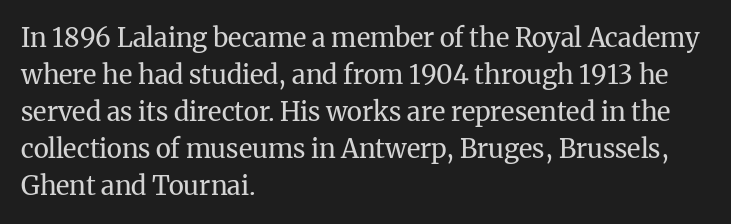
Rule under the text: the space is simply empty. The tracking reads as untouched default to a designer's eye. Compared with a typical body face, this is equally light or lighter still. A student would call this left alignment; a typographer would say flush left, rag right. The rows are spaced the way most documents space them.
